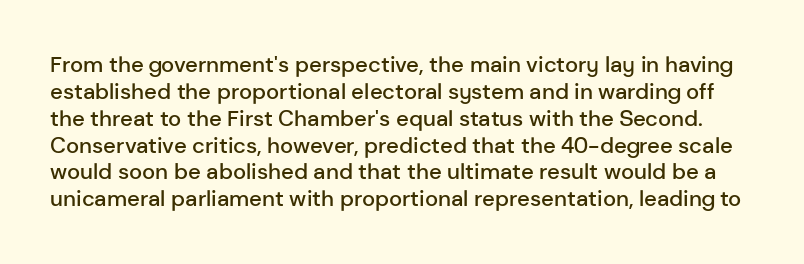
Q: Is the text bold? A: Semi-bold.
Q: Is the text italic (slanted)? A: No, it is upright.
Q: Is the text underlined? A: No.
Q: Is the spacing between letters normal or unusually wide? A: Normal.
